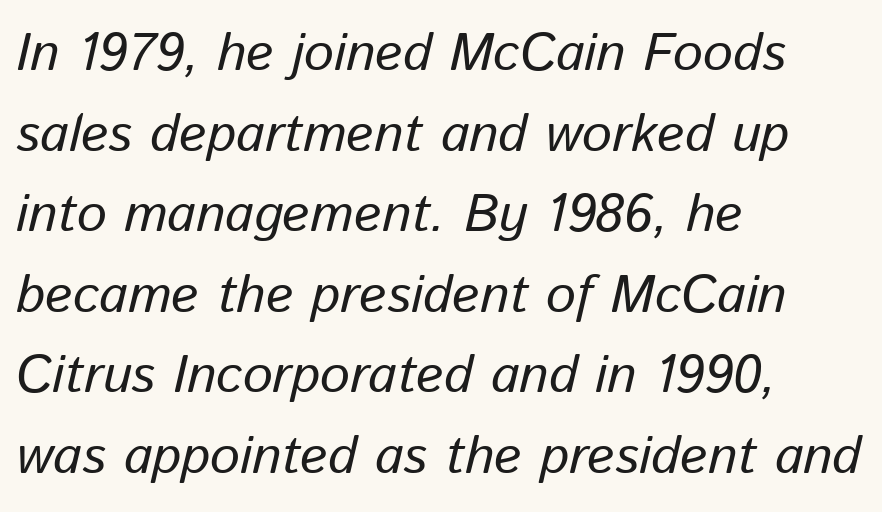
The image shows 53 px regular-weight type, italic (leaning right); set left-aligned, normal line spacing (1.52x), normal letter spacing, not underlined; low stroke contrast and a medium x-height.
